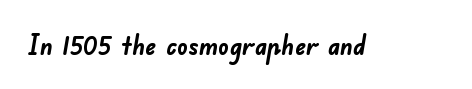
Q: Is the text bold? A: Yes.
Q: Is the text underlined? A: No.
Q: Is the spacing between letters normal or unusually wide? A: Normal.
